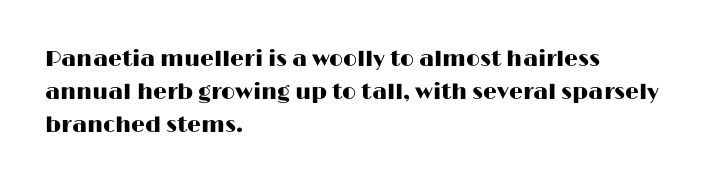
The image shows 22 px text type, upright; set left-aligned, normal line spacing (1.5x), normal letter spacing, not underlined.
